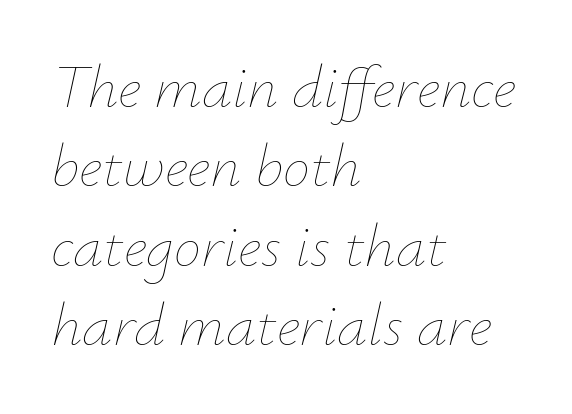
This sample has the flowing, uneven cadence of proportional lettering. Just letters on the line, the space beneath them empty. The specimen reads as italic at a glance. Compared with typical body copy, the letter spacing here is the same.
